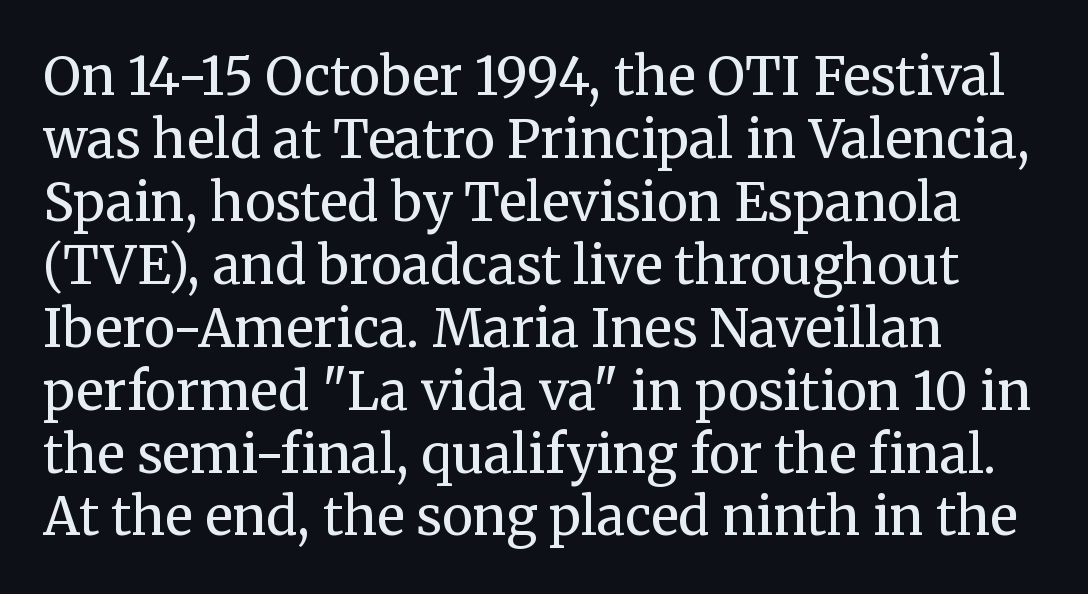
The image shows 52 px regular-weight serif type, upright; set left-aligned, line spacing 1.21x, normal letter spacing, not underlined; medium stroke contrast and a medium x-height.
